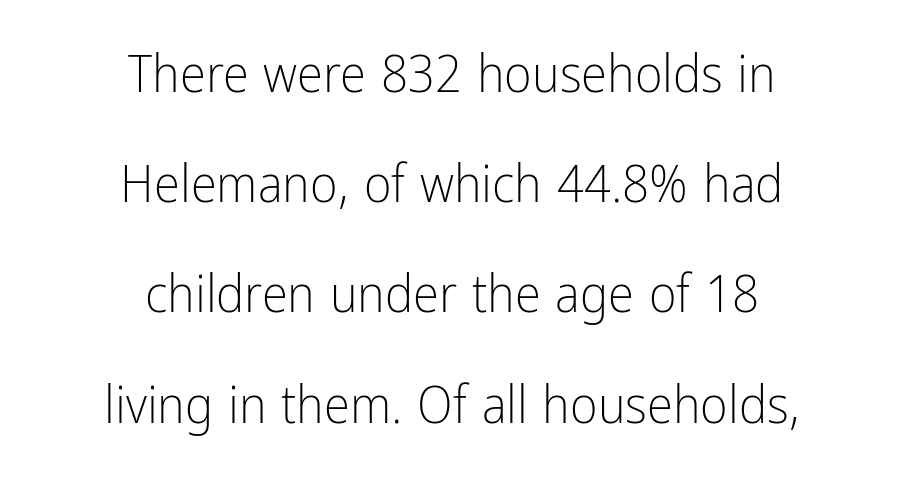
{"serif": "no", "italic": "no", "bold": "no", "weight": "light", "width": "condensed", "stroke_contrast": "low", "x_height": "medium", "monospaced": "no", "underline": "no", "align": "center", "line_spacing": "loose", "line_spacing_ratio": 2.08, "letter_spacing": "normal", "letter_spacing_em": 0.0, "glyph_px": 53}
